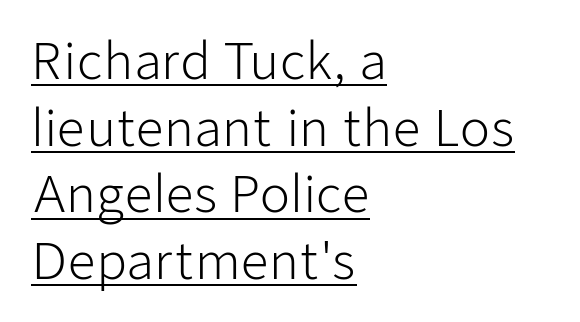
Q: Is the text bold? A: No.
Q: Is the text italic (slanted)? A: No, it is upright.
Q: Is the typeface a serif or a sans-serif typeface? A: Sans-serif.
Q: Is the text underlined? A: Yes.
Q: How is the paragraph aligned? A: Left-aligned.
Q: Is the spacing between letters normal or unusually wide? A: Normal.
Q: Is the spacing between lines tight, normal or loose? A: Normal.
Q: Width (condensed, normal, or wide)? A: Normal.
Q: Stroke contrast? A: Low.
Q: x-height? A: Medium.
Q: Monospaced? A: No.
